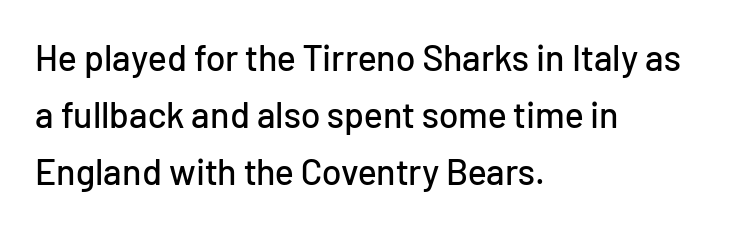
This sample keeps an unexceptional amount of space between lines. In terms of posture, this sample is upright. Tracking here is standard; glyphs follow each other at the usual distance. Short and long lines alike share a common starting point at left. These lines are composed in type without serifs. Character widths vary here, with narrow letters taking less room than wide ones.
